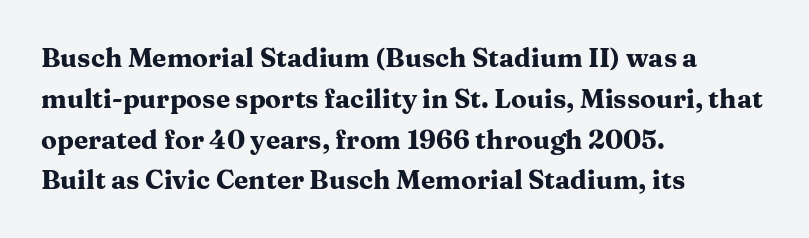
The image shows 26 px bold type, upright; set left-aligned, normal line spacing (1.57x), normal letter spacing, not underlined.
